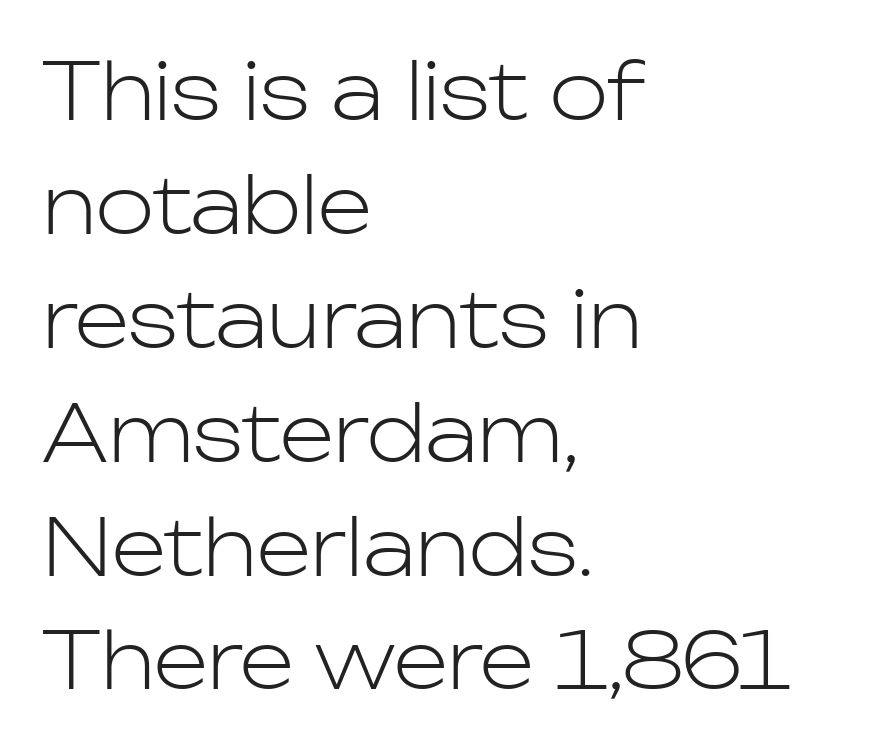
Q: Is the text bold? A: No.
Q: Is the text italic (slanted)? A: No, it is upright.
Q: Is the typeface a serif or a sans-serif typeface? A: Sans-serif.
Q: Is the text underlined? A: No.
Q: How is the paragraph aligned? A: Left-aligned.
Q: Is the spacing between letters normal or unusually wide? A: Normal.
Q: Is the spacing between lines tight, normal or loose? A: Normal.
Q: Width (condensed, normal, or wide)? A: Normal.
Q: Stroke contrast? A: Low.
Q: x-height? A: Medium.
Q: Monospaced? A: No.
